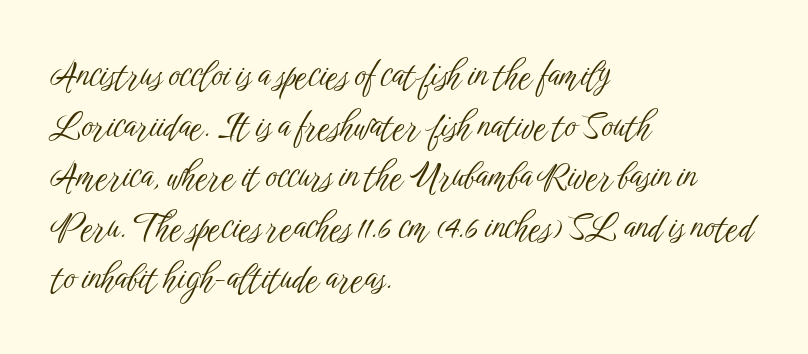
The image shows 35 px light, condensed sans-serif type; set left-aligned, normal line spacing (1.45x), normal letter spacing, not underlined; low stroke contrast and a medium x-height.
